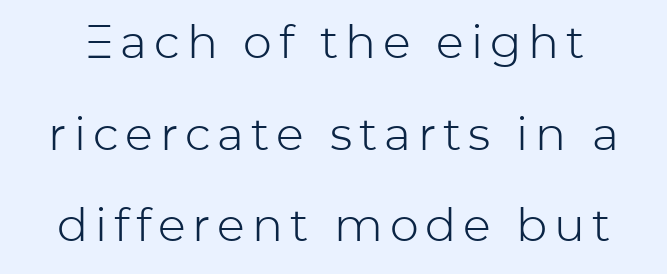
Q: Is the text bold? A: No.
Q: Is the text italic (slanted)? A: No, it is upright.
Q: Is the typeface a serif or a sans-serif typeface? A: Sans-serif.
Q: Is the text underlined? A: No.
Q: Is the spacing between lines tight, normal or loose? A: Loose.
Q: Width (condensed, normal, or wide)? A: Normal.
Q: Stroke contrast? A: Low.
Q: x-height? A: Medium.
Q: Monospaced? A: No.
